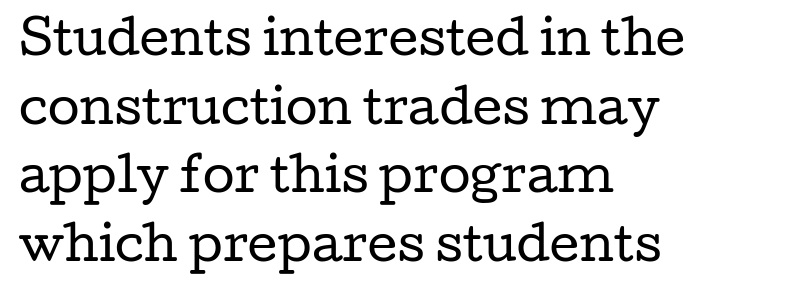
Q: Is the text bold? A: No.
Q: Is the text italic (slanted)? A: No, it is upright.
Q: Is the typeface a serif or a sans-serif typeface? A: Serif.
Q: Is the text underlined? A: No.
Q: How is the paragraph aligned? A: Left-aligned.
Q: Is the spacing between letters normal or unusually wide? A: Normal.
Q: Is the spacing between lines tight, normal or loose? A: Normal.
Q: Width (condensed, normal, or wide)? A: Wide.
Q: Stroke contrast? A: Low.
Q: x-height? A: Medium.
Q: Monospaced? A: No.
